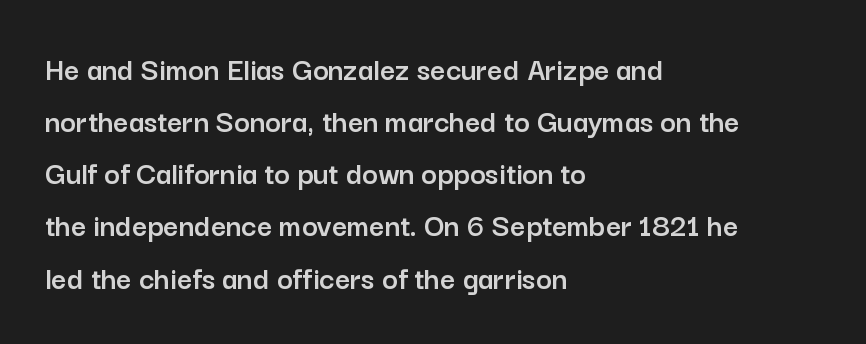
You could not count columns in this text — the font is proportionally spaced. Notice how the passage keeps a crisp vertical edge on the left only. The rows are spaced the way most documents space them. Nothing sits at the stroke ends, so this counts as sans-serif. Observe the ordinary spacing: letters are neighbours, not strangers.
